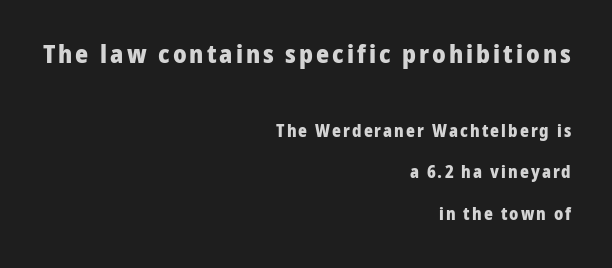
Vertical spacing — loose. Every character sits straight up, as roman type does. Is the type bold? Yes — the strokes are clearly thick and heavy. Short and long lines alike share a common ending point at right.
